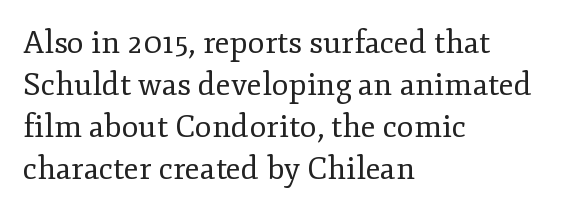
The text block is weighted toward the left margin, trailing off unevenly rightward. Unlike a clean sans, this face finishes its strokes with serifs. Letters rest on an invisible, unmarked baseline. The letterforms sit shoulder to shoulder at normal distance.
